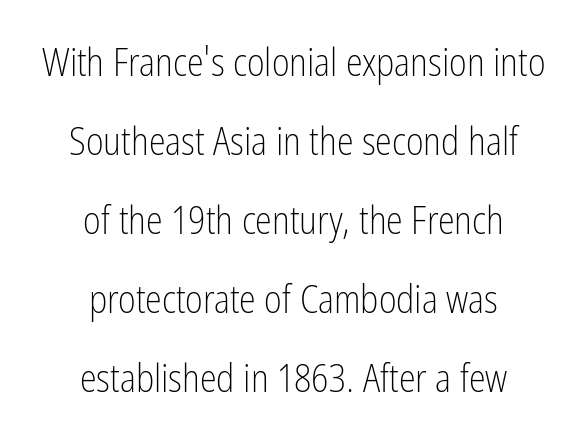
The image shows 38 px light, condensed sans-serif type, upright; set centered, loose line spacing (2.08x), normal letter spacing, not underlined; low stroke contrast and a medium x-height.
